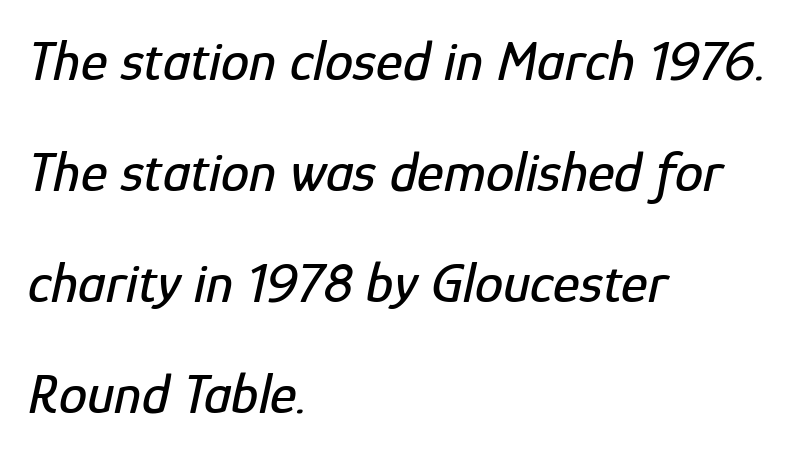
{"italic": "yes", "lean": "right", "slant_degrees": 12, "width": "condensed", "stroke_contrast": "low", "x_height": "medium", "monospaced": "no", "underline": "no", "align": "left", "line_spacing": "loose", "line_spacing_ratio": 1.95, "letter_spacing": "normal", "letter_spacing_em": 0.0, "glyph_px": 57}
